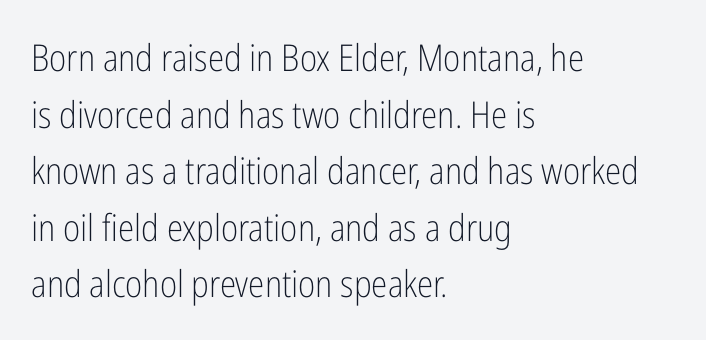
The letters advance in unequal steps, a hallmark of proportional type. Nothing unusual about the tracking: characters are spaced as the font intends. Nobody drew a line under any word here. A normal amount of white space separates one row of letters from the next. Tall strokes in this sample are plumb rather than angled. The face used here is a sans, in the tradition of grotesques and geometrics.
